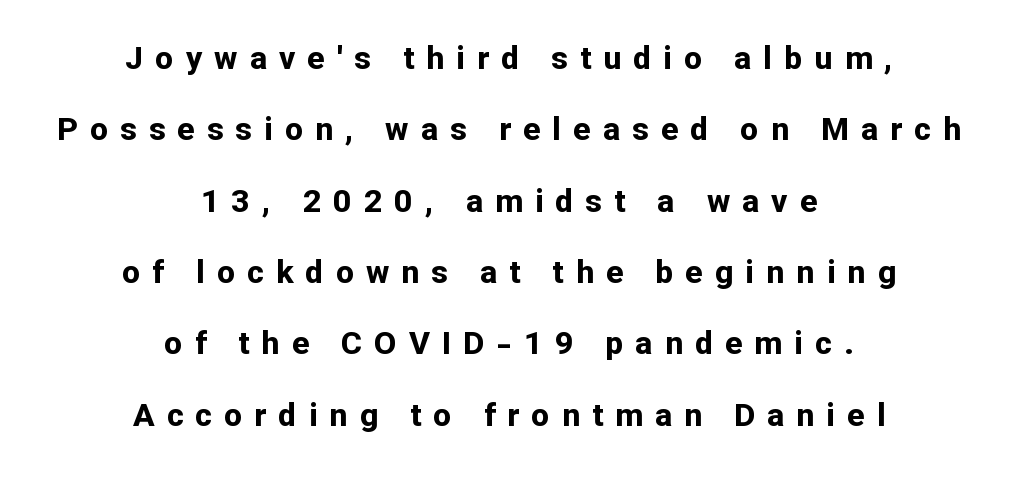
The image shows 32 px bold sans-serif type, upright; set centered, loose line spacing (2.23x), unusually wide letter spacing (+0.38 em), not underlined; low stroke contrast and a medium x-height.
